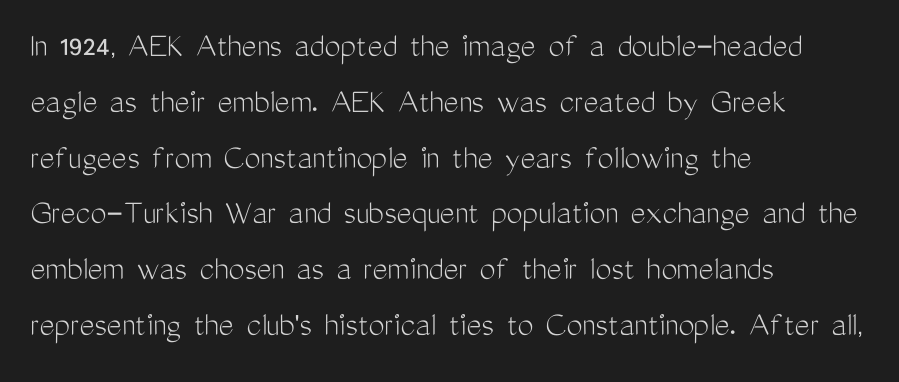
Q: Is the text bold? A: No.
Q: Is the text italic (slanted)? A: No, it is upright.
Q: Is the typeface a serif or a sans-serif typeface? A: Sans-serif.
Q: Is the text underlined? A: No.
Q: How is the paragraph aligned? A: Left-aligned.
Q: Is the spacing between letters normal or unusually wide? A: Normal.
Q: Is the spacing between lines tight, normal or loose? A: Normal.
Q: Width (condensed, normal, or wide)? A: Condensed.
Q: Stroke contrast? A: Medium.
Q: x-height? A: Medium.
Q: Monospaced? A: No.
